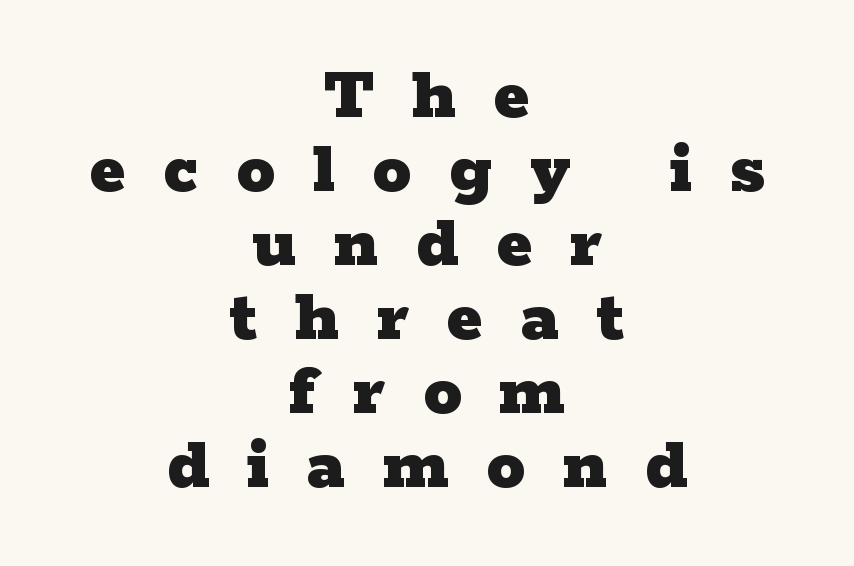
{"serif": "yes", "italic": "no", "bold": "yes", "weight": "heavy", "width": "wide", "stroke_contrast": "low", "x_height": "medium", "monospaced": "no", "underline": "no", "align": "center", "line_spacing": "tight", "line_spacing_ratio": 0.96, "letter_spacing": "wide", "letter_spacing_em": 0.49, "glyph_px": 77}
